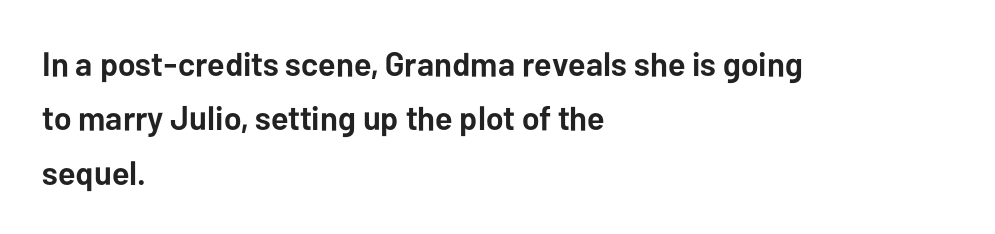
Q: Is the text bold? A: Yes.
Q: Is the text italic (slanted)? A: No, it is upright.
Q: Is the typeface a serif or a sans-serif typeface? A: Sans-serif.
Q: Is the text underlined? A: No.
Q: How is the paragraph aligned? A: Left-aligned.
Q: Is the spacing between letters normal or unusually wide? A: Normal.
Q: Is the spacing between lines tight, normal or loose? A: Normal.
Q: Width (condensed, normal, or wide)? A: Normal.
Q: Stroke contrast? A: Low.
Q: x-height? A: Medium.
Q: Monospaced? A: No.
